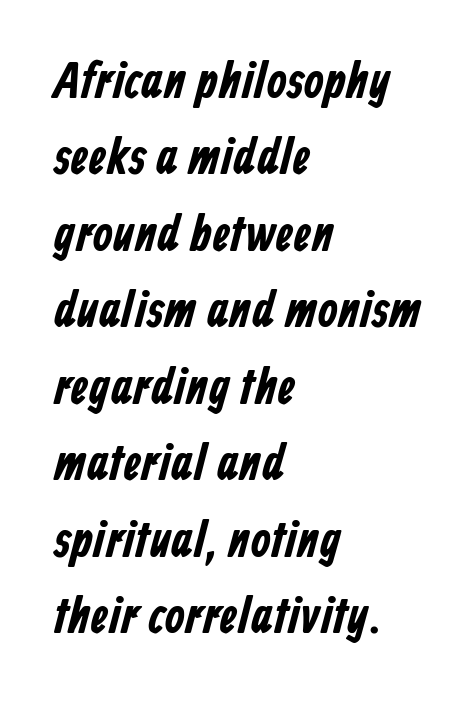
{"serif": "no", "width": "condensed", "stroke_contrast": "low", "x_height": "medium", "monospaced": "no", "underline": "no", "align": "left", "line_spacing": "normal", "line_spacing_ratio": 1.5, "letter_spacing": "normal", "letter_spacing_em": 0.0, "glyph_px": 51}
